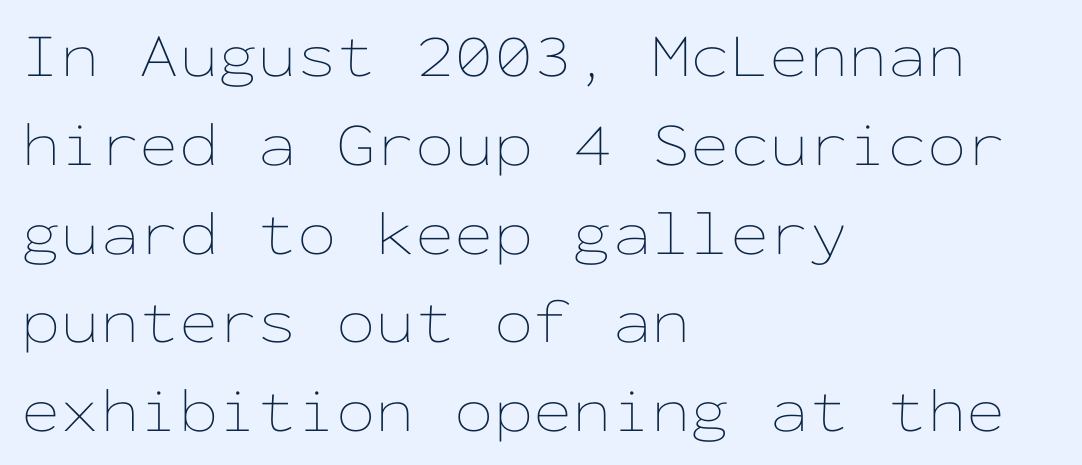
The type sits square on the baseline with zero lean. The font is comparable to plain body text, perhaps lighter. The tracking reads as untouched default to a designer's eye. Summary of vertical rhythm: regular, with standard interline spacing. A typesetter would call this monospace, since all characters share one set width.
